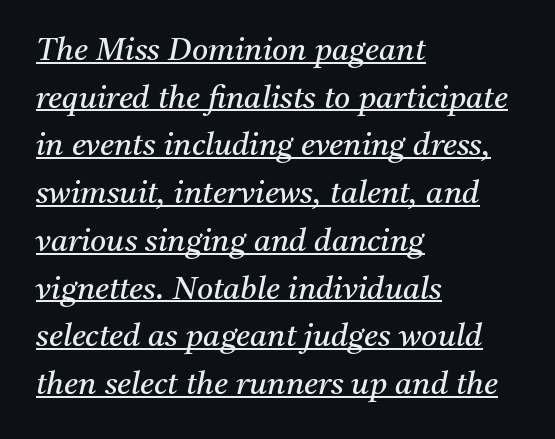
Q: Is the text bold? A: No.
Q: Is the text italic (slanted)? A: Yes, it leans right by about 11 degrees.
Q: Is the typeface a serif or a sans-serif typeface? A: Serif.
Q: Is the text underlined? A: Yes.
Q: How is the paragraph aligned? A: Left-aligned.
Q: Is the spacing between letters normal or unusually wide? A: Normal.
Q: Is the spacing between lines tight, normal or loose? A: Normal.
Q: Width (condensed, normal, or wide)? A: Normal.
Q: Stroke contrast? A: Medium.
Q: x-height? A: Medium.
Q: Monospaced? A: No.
